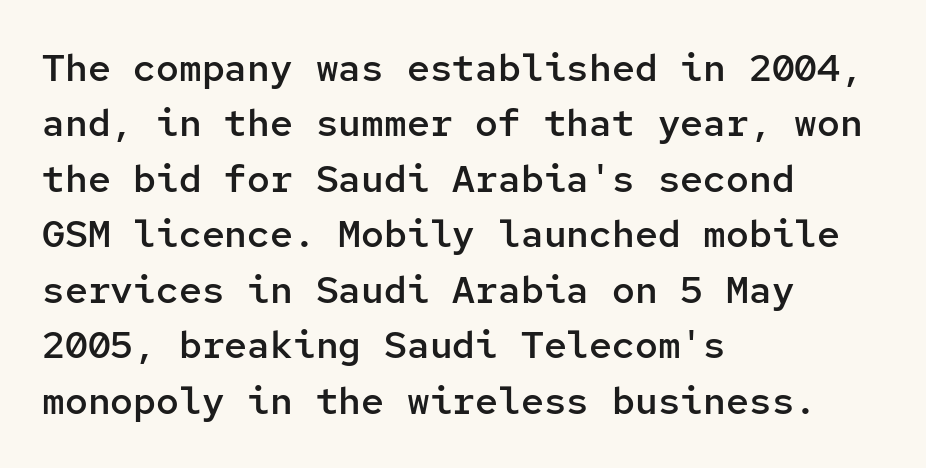
{"serif": "no", "italic": "no", "bold": "semi", "weight": "semibold", "width": "normal", "stroke_contrast": "low", "x_height": "medium", "monospaced": "yes", "underline": "no", "align": "left", "line_spacing": "normal", "line_spacing_ratio": 1.46, "letter_spacing": "normal", "letter_spacing_em": 0.0, "glyph_px": 38}
